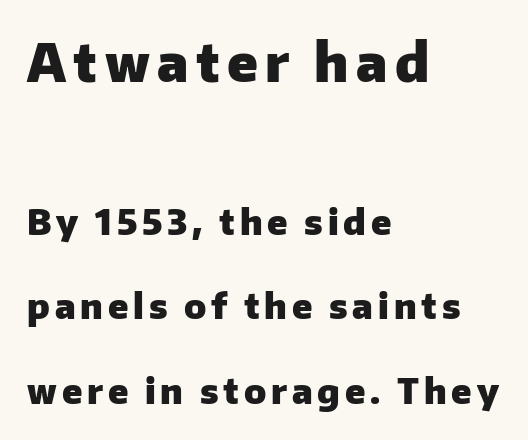
Larger block? The one above; the one below is distinctly smaller. The strokes are fattened all the way to bold. Varying glyph widths throughout — classic text-font behaviour. Teacher's note: observe the even left margin — that is flush-left alignment. This is sans-serif lettering, the kind often seen on screens and signage.
